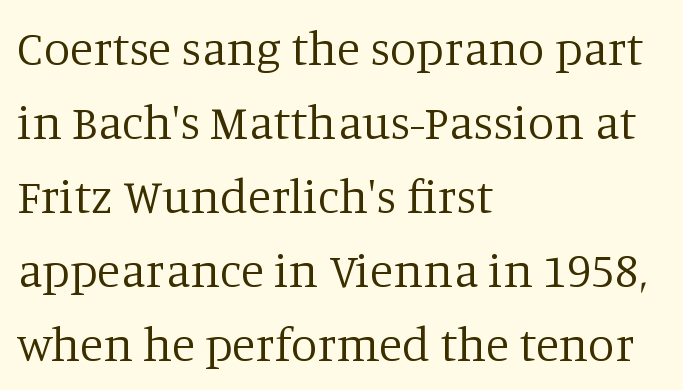
To sum up the face: it has serifs. The gap between lines stays unmarked. Line starts are locked; line ends wander. This rendering leaves character spacing at its baseline value. A typesetter would mark this as roman, not italic. Here the designer chose a conventional face with non-uniform glyph widths.
